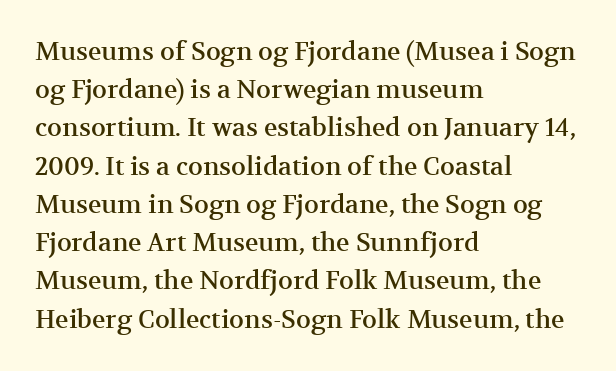
The image shows 25 px text type, upright; set left-aligned, normal line spacing (1.53x), normal letter spacing, not underlined.
